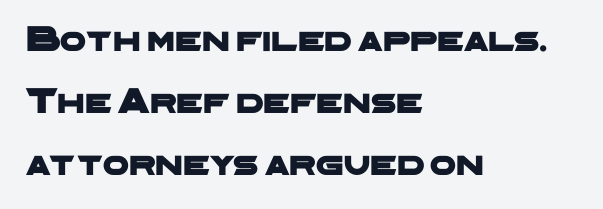
The image shows 37 px wide sans-serif type; set left-aligned, normal line spacing (1.67x), normal letter spacing, not underlined; low stroke contrast and a medium x-height.
